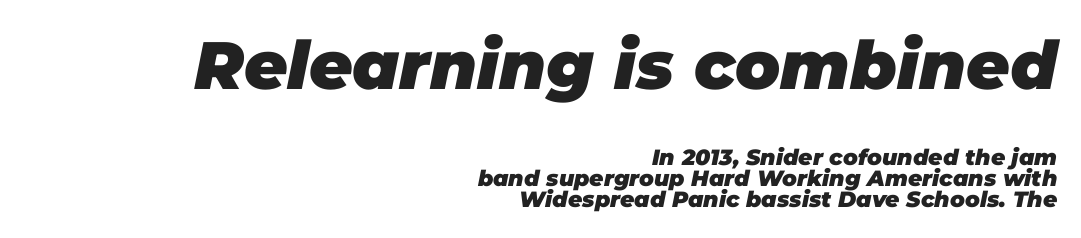
Q: Is the text bold? A: Yes.
Q: Is the text italic (slanted)? A: Yes, it leans right by about 11 degrees.
Q: Is the text underlined? A: No.
Q: How is the paragraph aligned? A: Right-aligned.
Q: Is the spacing between letters normal or unusually wide? A: Normal.
Q: Is the spacing between lines tight, normal or loose? A: Tight.
Q: Which block of text is set in a larger size, the first (top) or the second (bottom)? A: The first (top) one.
Q: Width (condensed, normal, or wide)? A: Normal.
Q: Stroke contrast? A: Low.
Q: x-height? A: Large.
Q: Monospaced? A: No.
